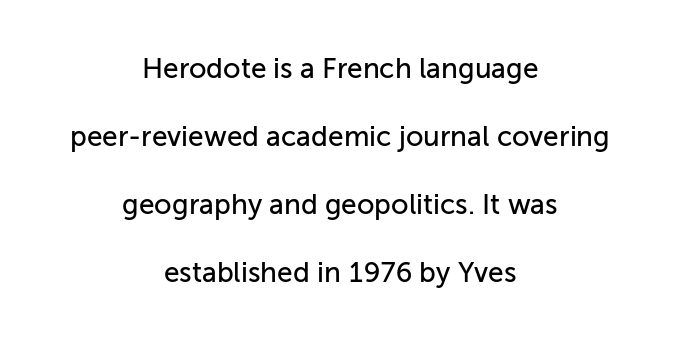
{"serif": "no", "italic": "no", "width": "normal", "stroke_contrast": "low", "x_height": "medium", "monospaced": "no", "underline": "no", "align": "center", "line_spacing": "loose", "line_spacing_ratio": 2.43, "letter_spacing": "normal", "letter_spacing_em": 0.0, "glyph_px": 28}
